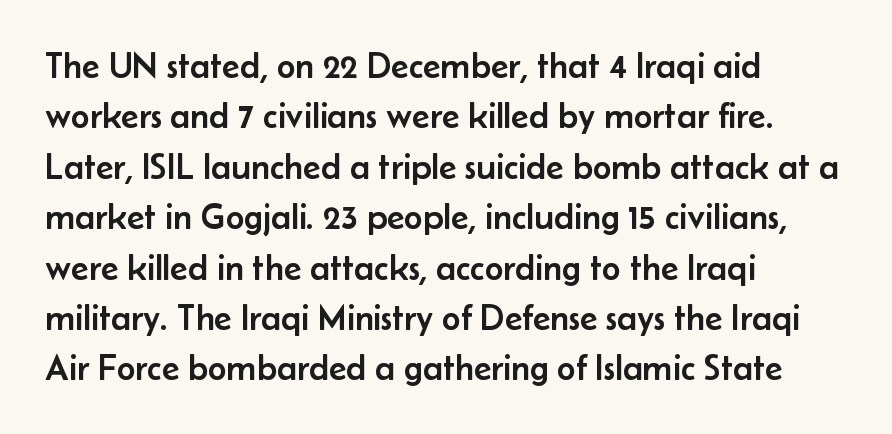
Q: Is the text italic (slanted)? A: No, it is upright.
Q: Is the typeface a serif or a sans-serif typeface? A: Sans-serif.
Q: Is the text underlined? A: No.
Q: How is the paragraph aligned? A: Left-aligned.
Q: Is the spacing between letters normal or unusually wide? A: Normal.
Q: Is the spacing between lines tight, normal or loose? A: Normal.
Q: Width (condensed, normal, or wide)? A: Normal.
Q: Stroke contrast? A: Low.
Q: x-height? A: Small.
Q: Monospaced? A: No.
